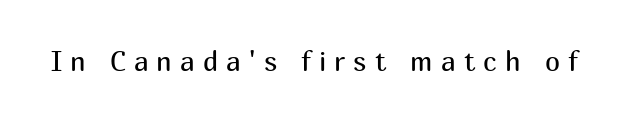
Q: Is the text bold? A: No.
Q: Is the text italic (slanted)? A: No, it is upright.
Q: Is the text underlined? A: No.
Q: Is the spacing between letters normal or unusually wide? A: Unusually wide.
